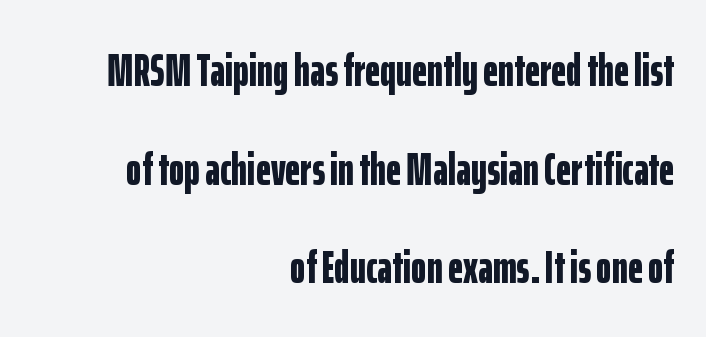
{"serif": "no", "italic": "no", "bold": "yes", "weight": "bold", "width": "condensed", "stroke_contrast": "low", "x_height": "medium", "monospaced": "no", "underline": "no", "align": "right", "line_spacing": "loose", "line_spacing_ratio": 2.1, "letter_spacing": "normal", "letter_spacing_em": 0.0, "glyph_px": 47}
